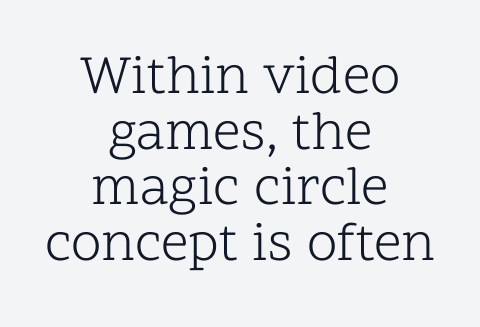
Q: Is the text bold? A: No.
Q: Is the text italic (slanted)? A: No, it is upright.
Q: Is the typeface a serif or a sans-serif typeface? A: Serif.
Q: Is the text underlined? A: No.
Q: How is the paragraph aligned? A: Centered.
Q: Is the spacing between letters normal or unusually wide? A: Normal.
Q: Is the spacing between lines tight, normal or loose? A: Tight.
Q: Width (condensed, normal, or wide)? A: Normal.
Q: Stroke contrast? A: Low.
Q: x-height? A: Medium.
Q: Monospaced? A: No.
